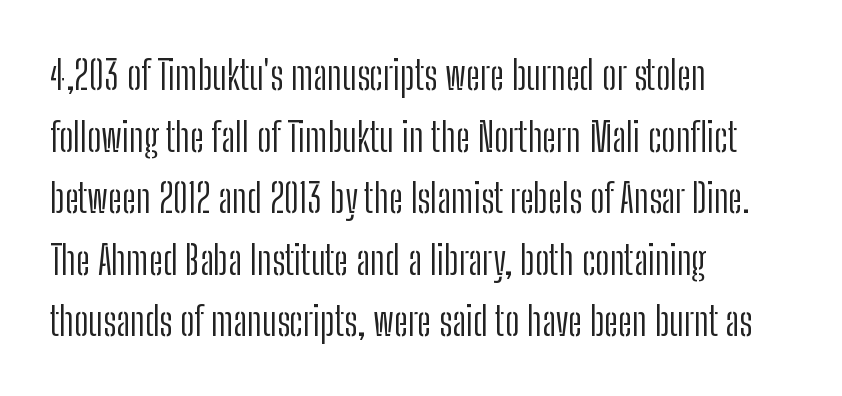
The image shows 40 px light, condensed sans-serif type, upright; set left-aligned, normal line spacing (1.54x), normal letter spacing, not underlined; low stroke contrast and a medium x-height.
